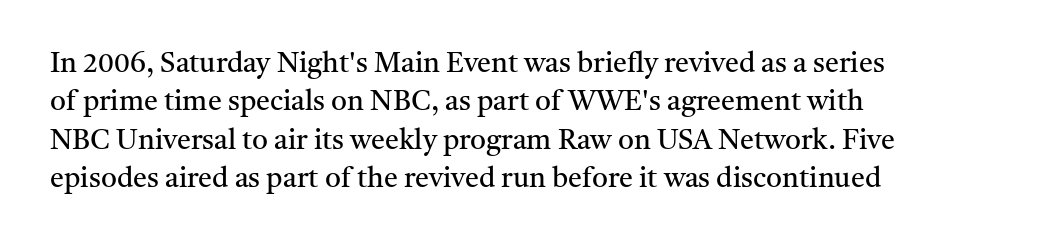
Q: Is the text bold? A: No.
Q: Is the text italic (slanted)? A: No, it is upright.
Q: Is the typeface a serif or a sans-serif typeface? A: Serif.
Q: Is the text underlined? A: No.
Q: How is the paragraph aligned? A: Left-aligned.
Q: Is the spacing between letters normal or unusually wide? A: Normal.
Q: Is the spacing between lines tight, normal or loose? A: Normal.
Q: Width (condensed, normal, or wide)? A: Normal.
Q: Stroke contrast? A: Medium.
Q: x-height? A: Medium.
Q: Monospaced? A: No.
